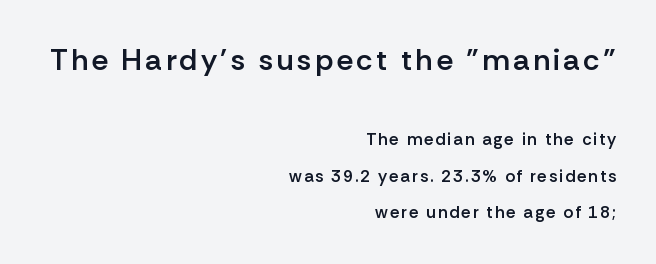
The image shows 30 px semibold sans-serif type, upright; set right-aligned, loose line spacing (2.14x), not underlined; the first (top) block is 1.76x larger; low stroke contrast and a medium x-height.
